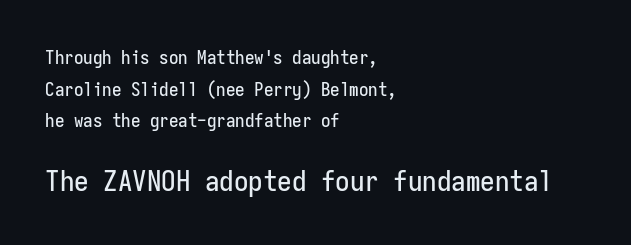
Block two is the big one; block one sits smaller above it. This rendering features lettering with no underline. Is the letter spacing exaggerated? No — it looks like the ordinary default. The lettering stays uniformly vertical, giving the passage a roman look. Does the type have serifs? No, each stem ends abruptly. The passage shown is typed in a monospace face where columns stay perfectly aligned.
